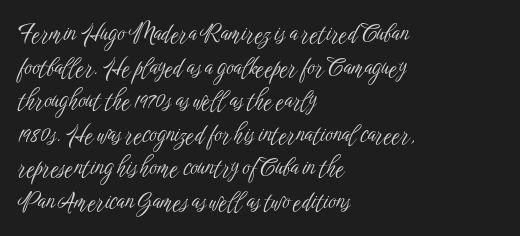
What stands out about the letter spacing? Nothing — it is the standard amount. Type without underlining. Is there much room between lines? A standard amount, neither cramped nor airy.
